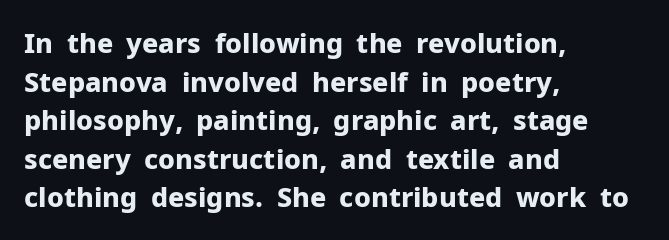
The glyphs are unaccompanied by any horizontal stroke below them. Alignment: flush left. Its strokes are broad and dark, the hallmark of bold type. Designer's note — italics off, roman on.
